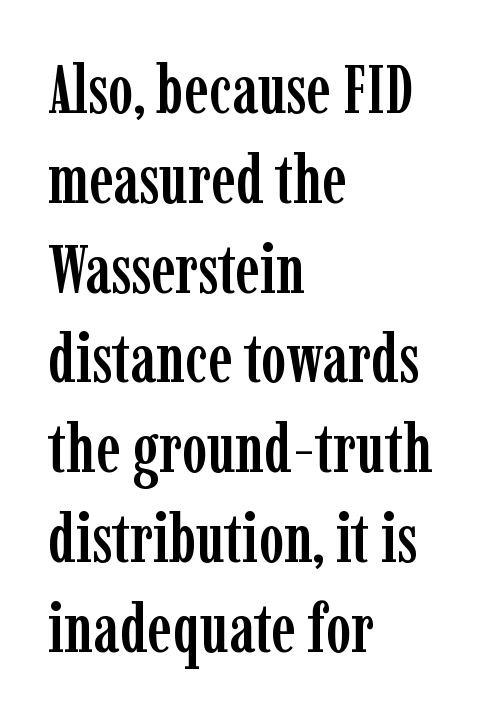
The image shows 68 px condensed serif type, upright; set left-aligned, normal line spacing (1.32x), normal letter spacing, not underlined; low stroke contrast and a medium x-height.
